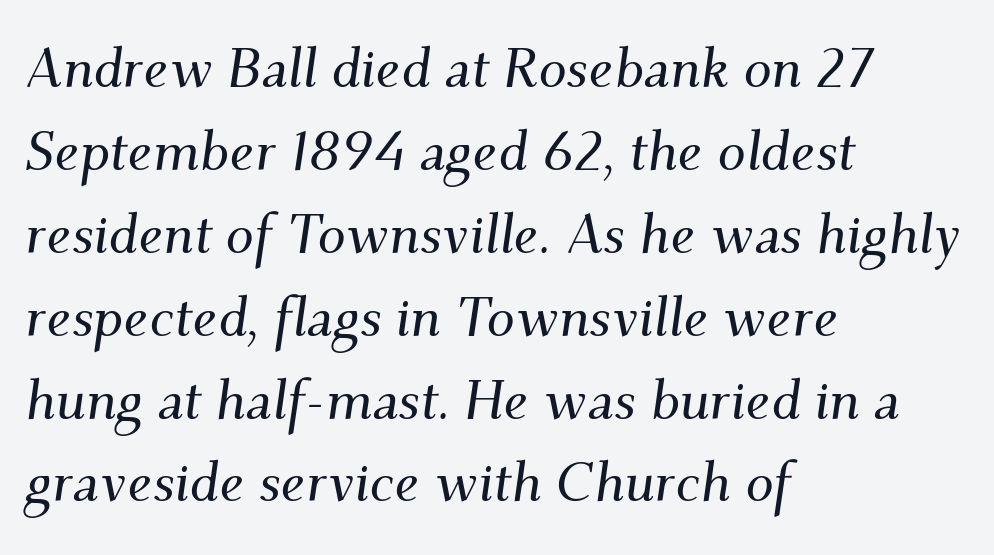
{"serif": "yes", "italic": "yes", "lean": "right", "slant_degrees": 9, "width": "normal", "stroke_contrast": "medium", "x_height": "small", "monospaced": "no", "underline": "no", "align": "left", "line_spacing": "normal", "line_spacing_ratio": 1.48, "letter_spacing": "normal", "letter_spacing_em": 0.0, "glyph_px": 56}
